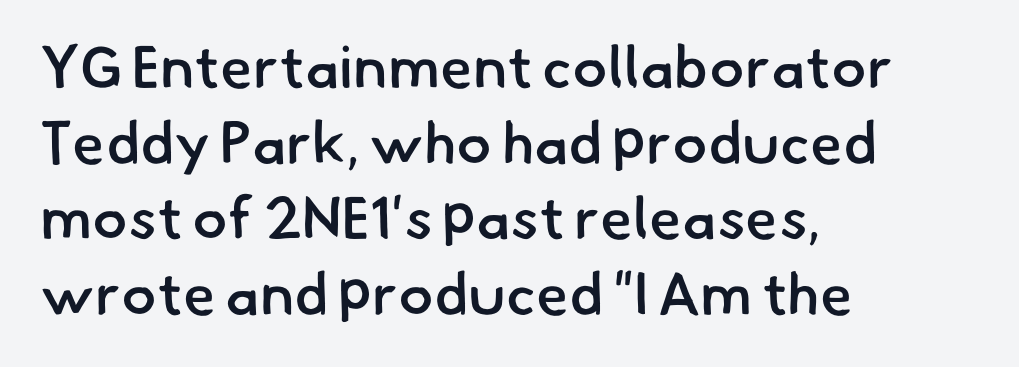
Q: Is the text bold? A: Semi-bold.
Q: Is the typeface a serif or a sans-serif typeface? A: Sans-serif.
Q: Is the text underlined? A: No.
Q: How is the paragraph aligned? A: Left-aligned.
Q: Is the spacing between letters normal or unusually wide? A: Normal.
Q: Is the spacing between lines tight, normal or loose? A: Normal.
Q: Width (condensed, normal, or wide)? A: Normal.
Q: Stroke contrast? A: Low.
Q: x-height? A: Small.
Q: Monospaced? A: No.
